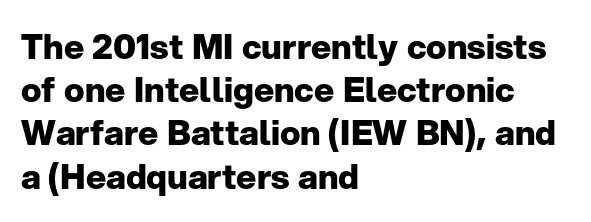
Q: Is the text bold? A: Yes.
Q: Is the text italic (slanted)? A: No, it is upright.
Q: Is the typeface a serif or a sans-serif typeface? A: Sans-serif.
Q: Is the text underlined? A: No.
Q: How is the paragraph aligned? A: Left-aligned.
Q: Is the spacing between letters normal or unusually wide? A: Normal.
Q: Is the spacing between lines tight, normal or loose? A: Normal.
Q: Width (condensed, normal, or wide)? A: Normal.
Q: Stroke contrast? A: Low.
Q: x-height? A: Medium.
Q: Monospaced? A: No.
